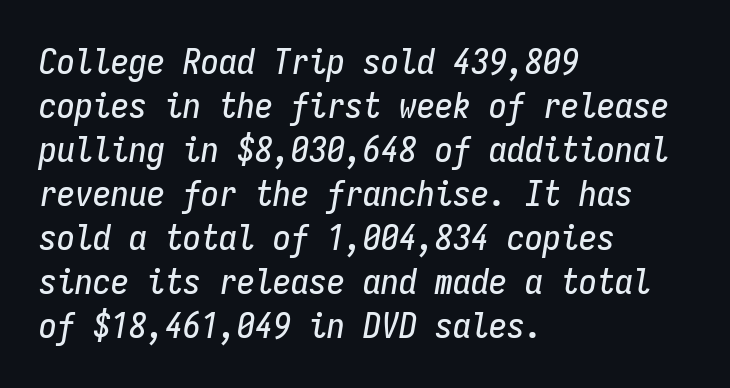
Honestly, the letter spacing is just normal — you wouldn't notice it. Any mark beneath the type? The region is blank. Emphasis-style slanted type is in use. Each letter, wide or thin by design, is forced into the same width here.
